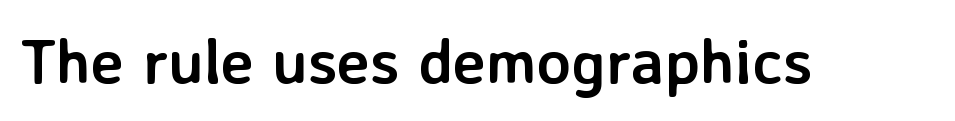
The image shows 63 px semibold sans-serif type, upright; set normal letter spacing, not underlined; low stroke contrast and a medium x-height.
